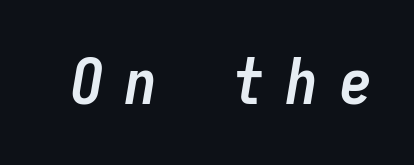
{"italic": "yes", "lean": "right", "slant_degrees": 9, "bold": "yes", "weight": "semibold", "width": "condensed", "stroke_contrast": "low", "x_height": "medium", "monospaced": "yes", "underline": "no", "letter_spacing": "wide", "letter_spacing_em": 0.34, "glyph_px": 64}
